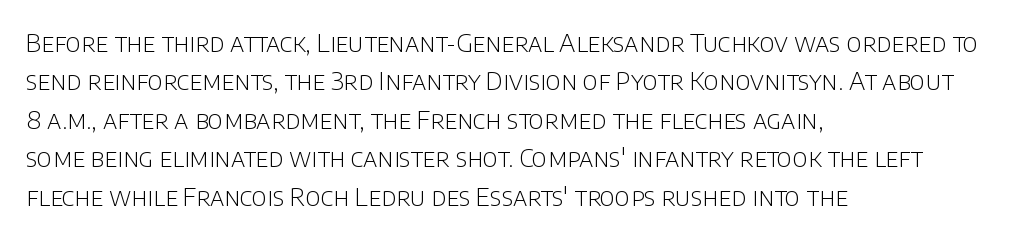
This sample uses an upright cut, with every glyph sitting square on the baseline. The string is rendered with underlining switched off. Tracking value appears to be zero — textbook default spacing. The lines in this sample share a left origin and differ only in where they stop. Vertical spacing — default.
